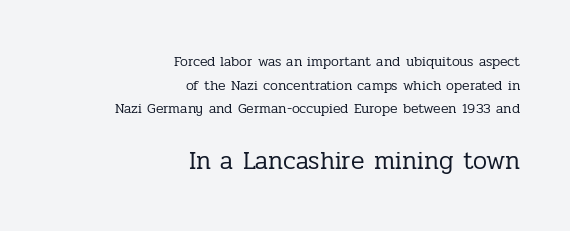
Q: Is the text bold? A: No.
Q: Is the text italic (slanted)? A: No, it is upright.
Q: Is the text underlined? A: No.
Q: How is the paragraph aligned? A: Right-aligned.
Q: Is the spacing between letters normal or unusually wide? A: Normal.
Q: Is the spacing between lines tight, normal or loose? A: Normal.
Q: Which block of text is set in a larger size, the first (top) or the second (bottom)? A: The second (bottom) one.
